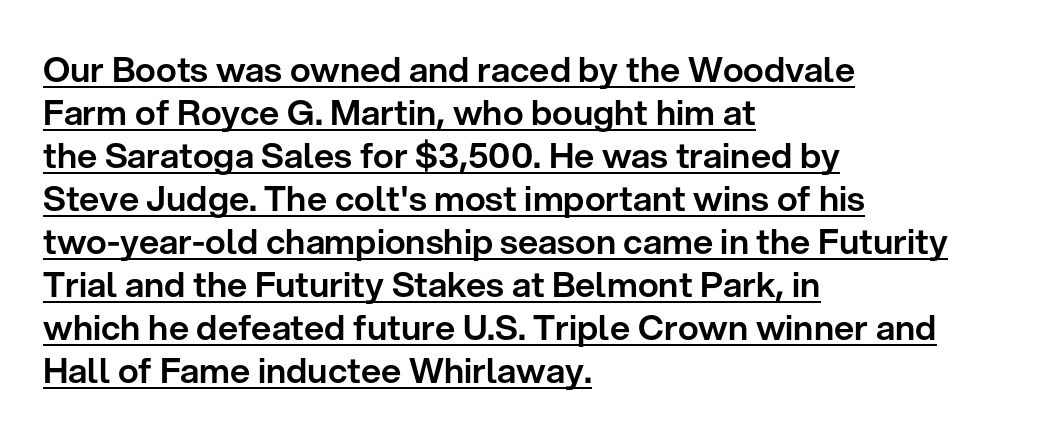
Q: Is the text italic (slanted)? A: No, it is upright.
Q: Is the typeface a serif or a sans-serif typeface? A: Sans-serif.
Q: Is the text underlined? A: Yes.
Q: How is the paragraph aligned? A: Left-aligned.
Q: Is the spacing between letters normal or unusually wide? A: Normal.
Q: Width (condensed, normal, or wide)? A: Normal.
Q: Stroke contrast? A: Low.
Q: x-height? A: Medium.
Q: Monospaced? A: No.
